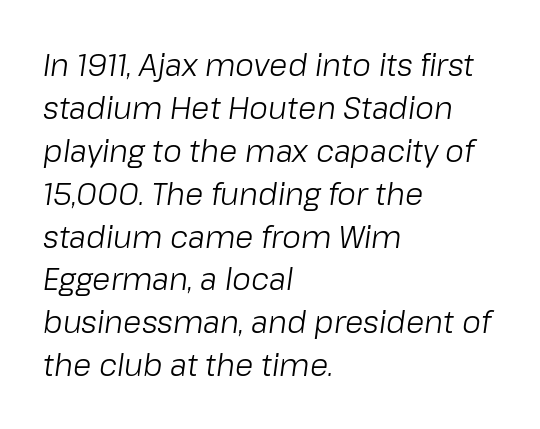
Q: Is the text bold? A: No.
Q: Is the text italic (slanted)? A: Yes, it leans right by about 8 degrees.
Q: Is the text underlined? A: No.
Q: How is the paragraph aligned? A: Left-aligned.
Q: Is the spacing between letters normal or unusually wide? A: Normal.
Q: Is the spacing between lines tight, normal or loose? A: Normal.
Q: Width (condensed, normal, or wide)? A: Normal.
Q: Stroke contrast? A: Low.
Q: x-height? A: Medium.
Q: Monospaced? A: No.
